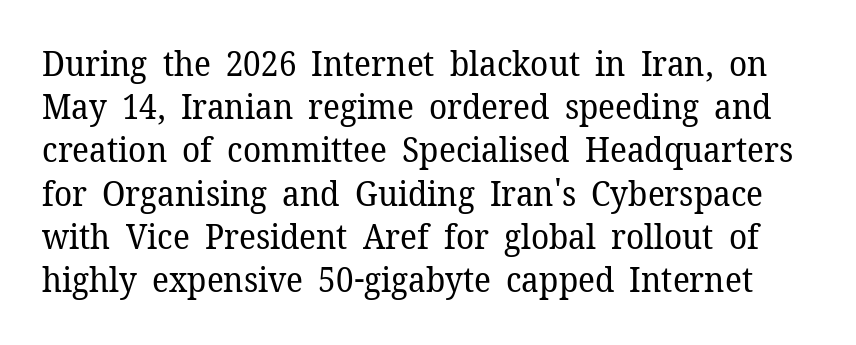
Baseline-to-baseline distance is the conventional proportion of letter height. Look at the tracking — it's just the regular setting, nothing added. Check where the strokes stop: tiny serifs finish them off. Every stem runs plumb, perpendicular to the baseline. The space beneath each line is pristine and unruled.
